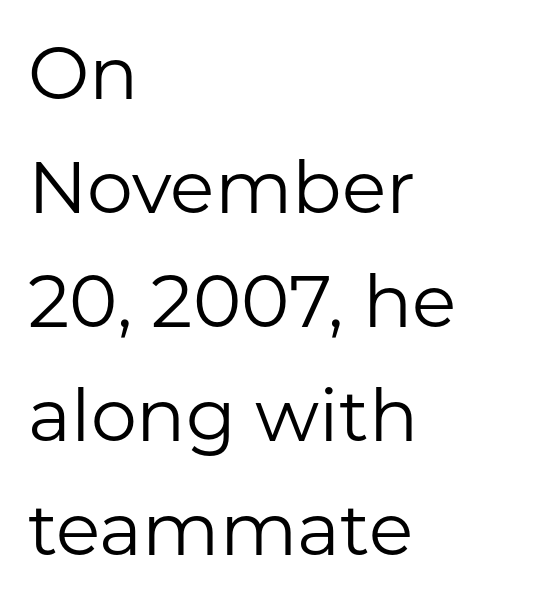
Q: Is the text bold? A: No.
Q: Is the text italic (slanted)? A: No, it is upright.
Q: Is the typeface a serif or a sans-serif typeface? A: Sans-serif.
Q: Is the text underlined? A: No.
Q: How is the paragraph aligned? A: Left-aligned.
Q: Is the spacing between letters normal or unusually wide? A: Normal.
Q: Is the spacing between lines tight, normal or loose? A: Normal.
Q: Width (condensed, normal, or wide)? A: Normal.
Q: Stroke contrast? A: Low.
Q: x-height? A: Medium.
Q: Monospaced? A: No.
